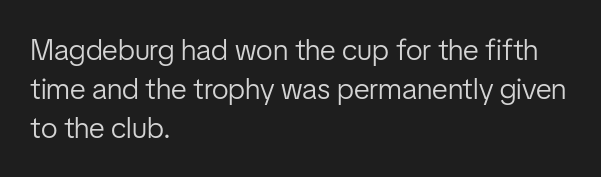
{"serif": "no", "italic": "no", "bold": "no", "weight": "light", "width": "condensed", "stroke_contrast": "low", "x_height": "medium", "monospaced": "no", "underline": "no", "align": "left", "line_spacing": "normal", "line_spacing_ratio": 1.3, "letter_spacing": "normal", "letter_spacing_em": 0.0, "glyph_px": 30}
